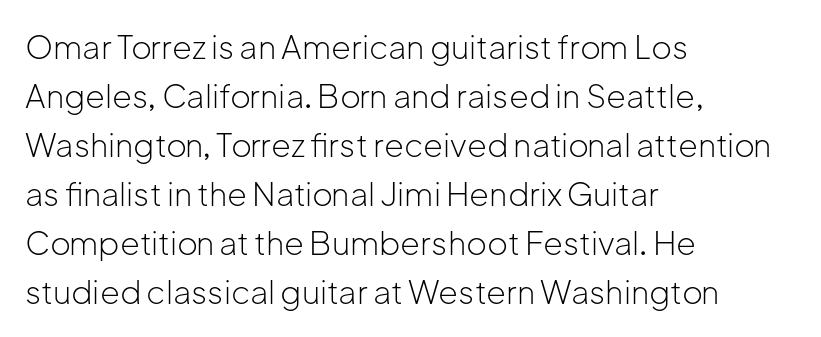
The typography opts for an upright posture over an oblique one. I'd call this a sans setting — the letters go barefoot. Caption: multi-line text, flush left, ragged right. Underlining? Definitely not there. The designer left line spacing at the default.
